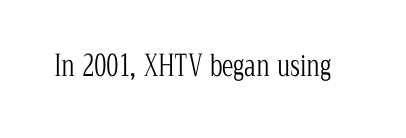
Q: Is the text bold? A: No.
Q: Is the text italic (slanted)? A: No, it is upright.
Q: Is the typeface a serif or a sans-serif typeface? A: Serif.
Q: Is the text underlined? A: No.
Q: Is the spacing between letters normal or unusually wide? A: Normal.
Q: Width (condensed, normal, or wide)? A: Condensed.
Q: Stroke contrast? A: Low.
Q: x-height? A: Medium.
Q: Monospaced? A: No.
